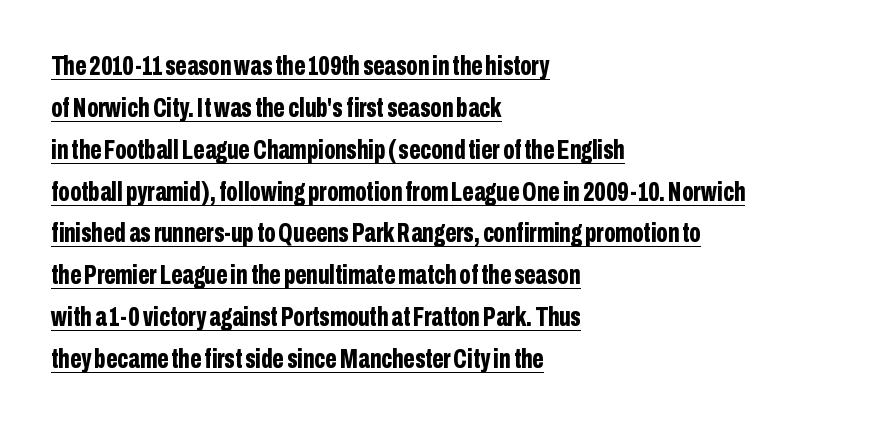
Q: Is the text bold? A: Yes.
Q: Is the text italic (slanted)? A: No, it is upright.
Q: Is the text underlined? A: Yes.
Q: How is the paragraph aligned? A: Left-aligned.
Q: Is the spacing between letters normal or unusually wide? A: Normal.
Q: Is the spacing between lines tight, normal or loose? A: Normal.
